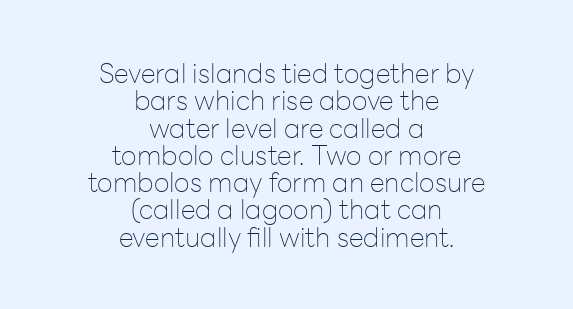
Q: Is the text bold? A: No.
Q: Is the text italic (slanted)? A: No, it is upright.
Q: Is the text underlined? A: No.
Q: How is the paragraph aligned? A: Centered.
Q: Is the spacing between letters normal or unusually wide? A: Normal.
Q: Is the spacing between lines tight, normal or loose? A: Tight.
